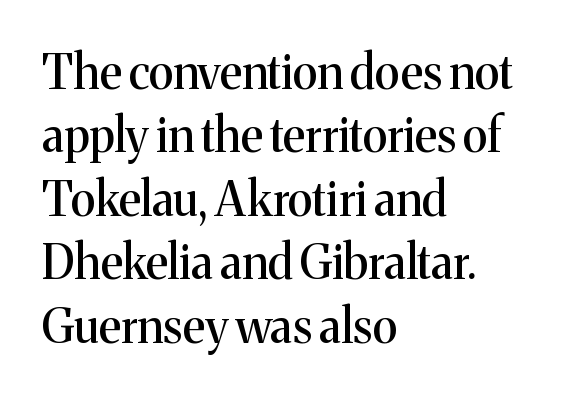
Rows of type keep a routine distance in the vertical direction. Is this a fixed-width face? No — the glyphs have proportional, varying widths. Every stem runs plumb, perpendicular to the baseline. Stroke terminals: seriffed.
